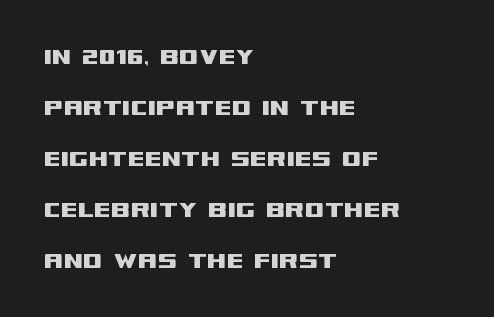
Q: Is the text italic (slanted)? A: No, it is upright.
Q: Is the typeface a serif or a sans-serif typeface? A: Sans-serif.
Q: Is the text underlined? A: No.
Q: How is the paragraph aligned? A: Left-aligned.
Q: Is the spacing between letters normal or unusually wide? A: Normal.
Q: Width (condensed, normal, or wide)? A: Wide.
Q: Stroke contrast? A: Medium.
Q: x-height? A: Large.
Q: Monospaced? A: No.
